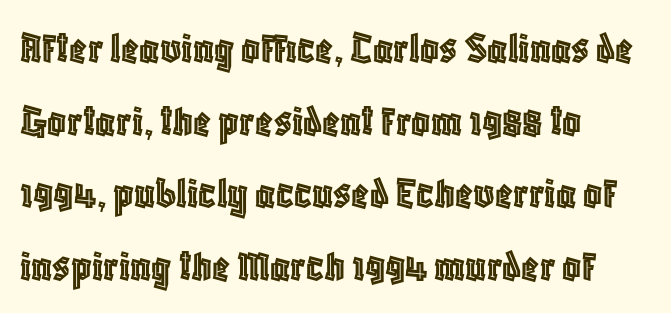
The image shows 46 px condensed type, upright; set left-aligned, normal line spacing (1.58x), normal letter spacing, not underlined; a large x-height.
